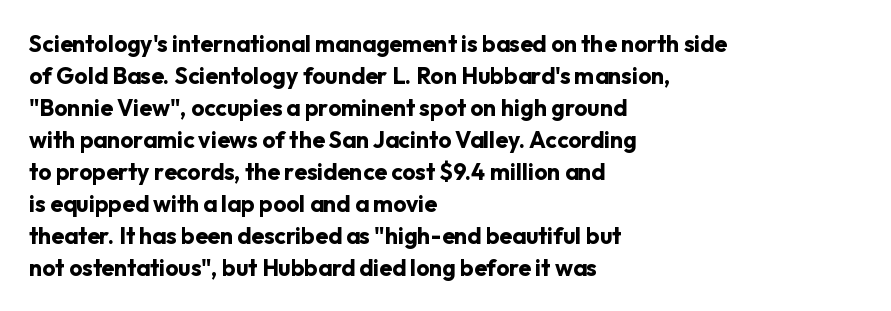
Q: Is the text bold? A: Yes.
Q: Is the text italic (slanted)? A: No, it is upright.
Q: Is the text underlined? A: No.
Q: How is the paragraph aligned? A: Left-aligned.
Q: Is the spacing between letters normal or unusually wide? A: Normal.
Q: Is the spacing between lines tight, normal or loose? A: Normal.
